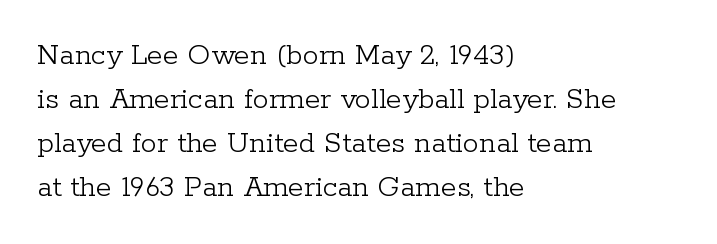
The typesetter chose a ragged-right arrangement here. These lines are rendered in a variable-pitch font. Each letter's strokes conclude with small projecting serifs. The letters sit at their default tracking, neither squeezed nor spread.
